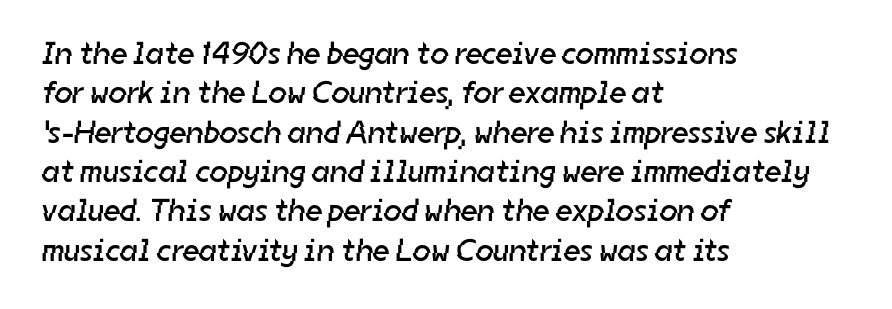
The image shows 32 px regular-weight sans-serif type; set left-aligned, line spacing 1.23x, normal letter spacing, not underlined; low stroke contrast and a medium x-height.
